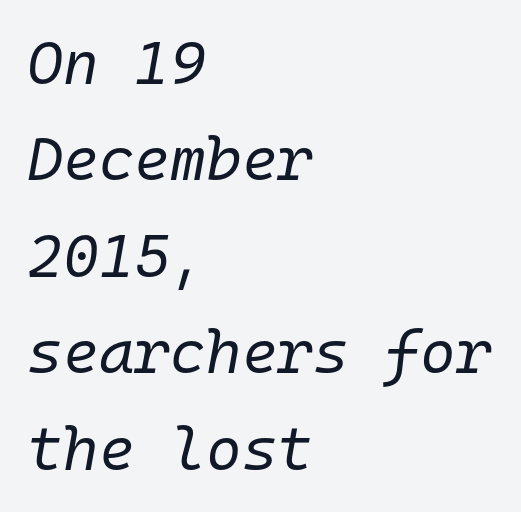
Q: Is the text bold? A: No.
Q: Is the text italic (slanted)? A: Yes, it leans right by about 10 degrees.
Q: Is the text underlined? A: No.
Q: How is the paragraph aligned? A: Left-aligned.
Q: Is the spacing between letters normal or unusually wide? A: Normal.
Q: Is the spacing between lines tight, normal or loose? A: Normal.
Q: Width (condensed, normal, or wide)? A: Normal.
Q: Stroke contrast? A: Low.
Q: x-height? A: Medium.
Q: Monospaced? A: Yes.
